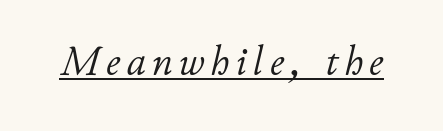
The image shows 43 px light type, italic (leaning right); set underlined; low stroke contrast and a small x-height.
